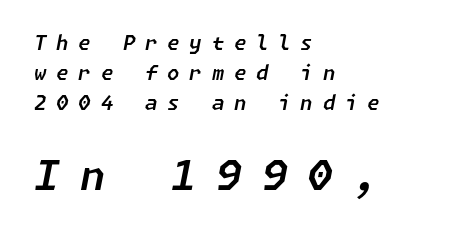
The image shows 41 px text type, italic (leaning right); set left-aligned, normal line spacing (1.51x), unusually wide letter spacing (+0.49 em), not underlined; the second (bottom) block is 2.05x larger; low stroke contrast and a medium x-height.
